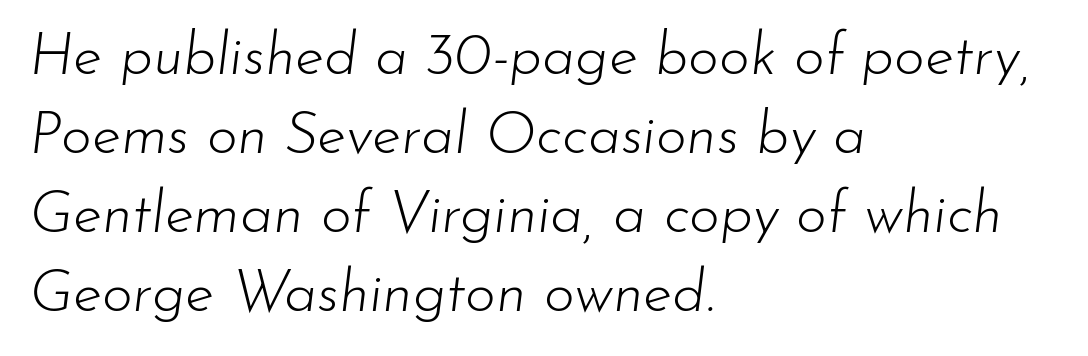
{"italic": "yes", "lean": "right", "slant_degrees": 7, "bold": "no", "weight": "light", "width": "normal", "stroke_contrast": "low", "x_height": "small", "monospaced": "no", "underline": "no", "align": "left", "line_spacing": "normal", "line_spacing_ratio": 1.34, "letter_spacing": "normal", "letter_spacing_em": 0.0, "glyph_px": 59}
